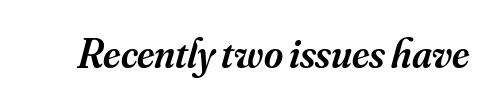
Q: Is the text bold? A: Semi-bold.
Q: Is the text italic (slanted)? A: Yes, it leans right by about 16 degrees.
Q: Is the typeface a serif or a sans-serif typeface? A: Serif.
Q: Is the text underlined? A: No.
Q: Is the spacing between letters normal or unusually wide? A: Normal.
Q: Width (condensed, normal, or wide)? A: Normal.
Q: Stroke contrast? A: Medium.
Q: x-height? A: Small.
Q: Monospaced? A: No.
